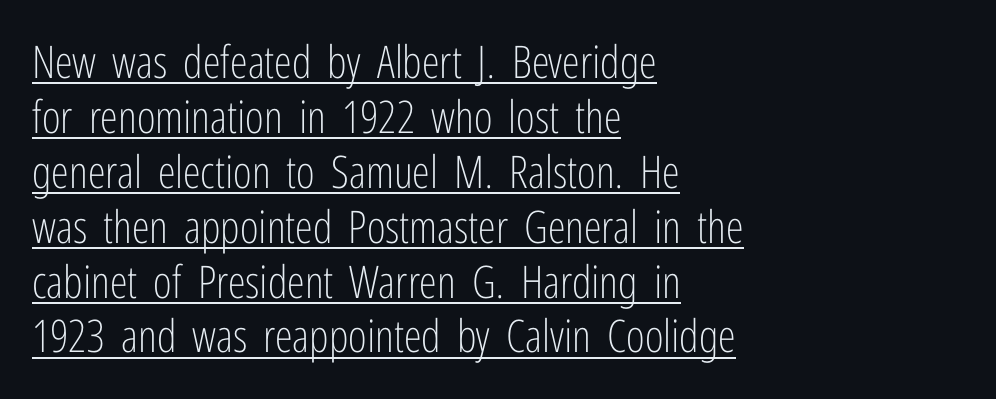
Q: Is the text bold? A: No.
Q: Is the text italic (slanted)? A: No, it is upright.
Q: Is the typeface a serif or a sans-serif typeface? A: Sans-serif.
Q: Is the text underlined? A: Yes.
Q: How is the paragraph aligned? A: Left-aligned.
Q: Is the spacing between letters normal or unusually wide? A: Normal.
Q: Width (condensed, normal, or wide)? A: Condensed.
Q: Stroke contrast? A: Low.
Q: x-height? A: Medium.
Q: Monospaced? A: No.
